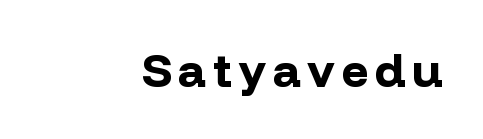
Q: Is the text bold? A: Yes.
Q: Is the text italic (slanted)? A: No, it is upright.
Q: Is the typeface a serif or a sans-serif typeface? A: Sans-serif.
Q: Is the text underlined? A: No.
Q: How is the paragraph aligned? A: Right-aligned.
Q: Width (condensed, normal, or wide)? A: Normal.
Q: Stroke contrast? A: Low.
Q: x-height? A: Medium.
Q: Monospaced? A: No.
